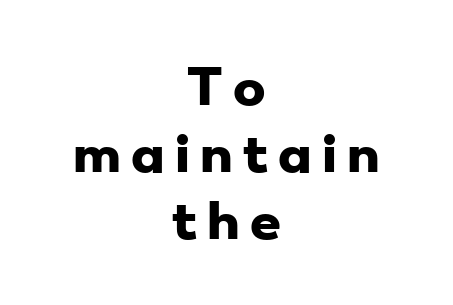
{"serif": "no", "bold": "yes", "weight": "heavy", "width": "wide", "stroke_contrast": "low", "x_height": "small", "monospaced": "no", "underline": "no", "align": "center", "line_spacing": "normal", "line_spacing_ratio": 1.37, "letter_spacing": "wide", "letter_spacing_em": 0.21, "glyph_px": 49}
